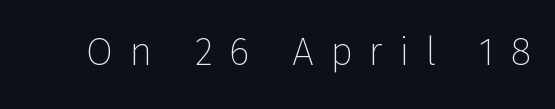
The image shows 39 px thin sans-serif type, upright; set unusually wide letter spacing (+0.41 em), not underlined; low stroke contrast and a medium x-height.
